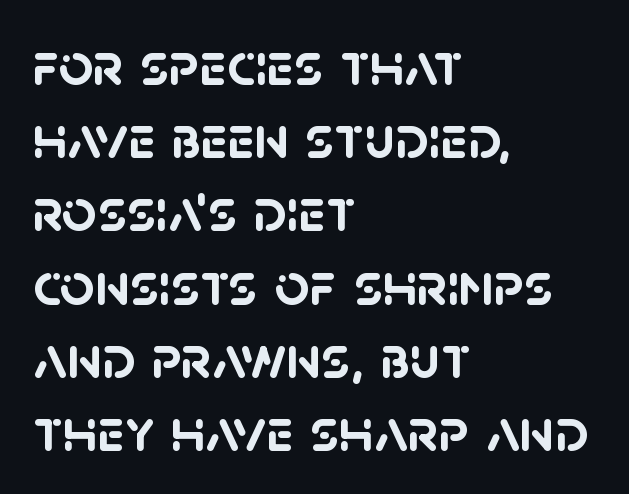
Strokes here are thick enough to call this a true bold. You could not count columns in this text — the font is proportionally spaced. Is the block centered? No — it sits flush against the left margin. Caption: standard tracking, unaltered.
